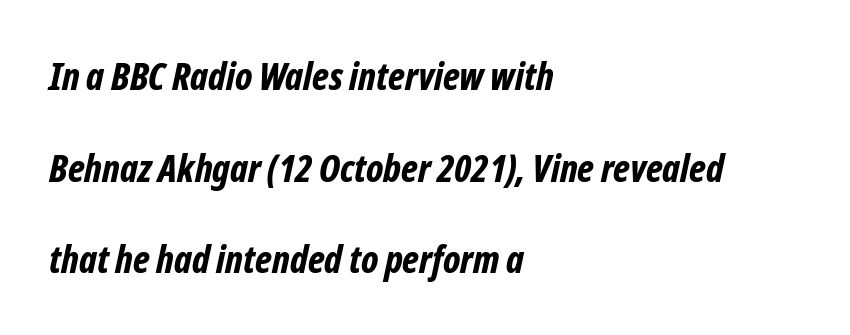
{"italic": "yes", "lean": "right", "slant_degrees": 12, "bold": "yes", "weight": "bold", "width": "condensed", "stroke_contrast": "low", "x_height": "medium", "monospaced": "no", "underline": "no", "align": "left", "line_spacing": "loose", "line_spacing_ratio": 2.41, "letter_spacing": "normal", "letter_spacing_em": 0.0, "glyph_px": 38}
